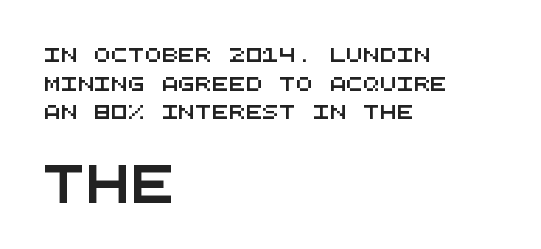
Each letter's strokes conclude bluntly, with no projecting serifs. A student would notice the bottom passage is typeset larger than what precedes it. This block would shrink considerably if given ordinary leading; it's expanded now. One-word summary of the alignment: left. Here the designer chose a console-style face with uniform glyph widths.
